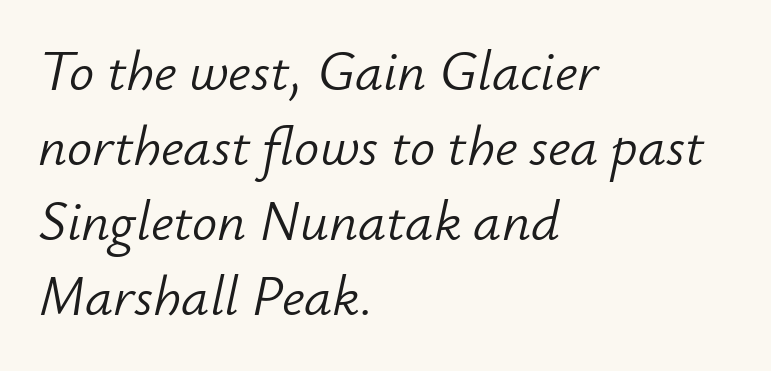
{"italic": "yes", "lean": "right", "slant_degrees": 12, "bold": "no", "weight": "light", "width": "normal", "stroke_contrast": "low", "x_height": "small", "monospaced": "no", "underline": "no", "align": "left", "line_spacing": "normal", "line_spacing_ratio": 1.34, "letter_spacing": "normal", "letter_spacing_em": 0.0, "glyph_px": 56}
